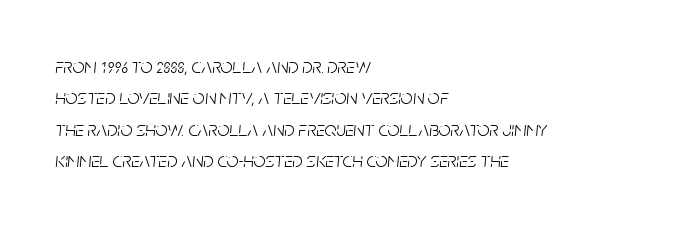
The image shows 21 px text type, italic (leaning right); set left-aligned, normal line spacing (1.5x), normal letter spacing, not underlined.
